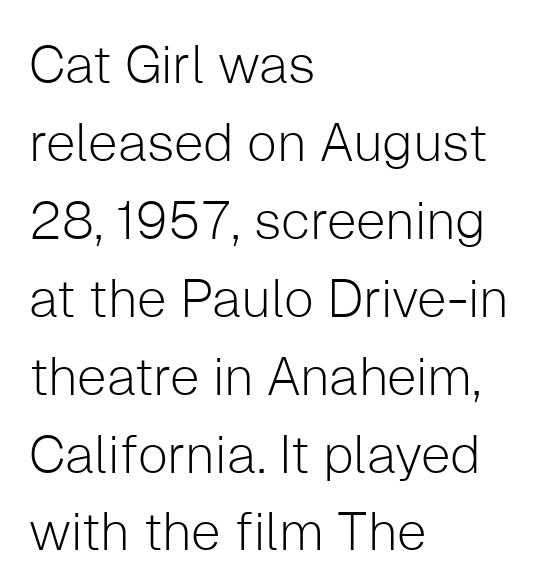
The image shows 53 px light sans-serif type, upright; set left-aligned, normal line spacing (1.47x), normal letter spacing, not underlined; low stroke contrast and a medium x-height.
